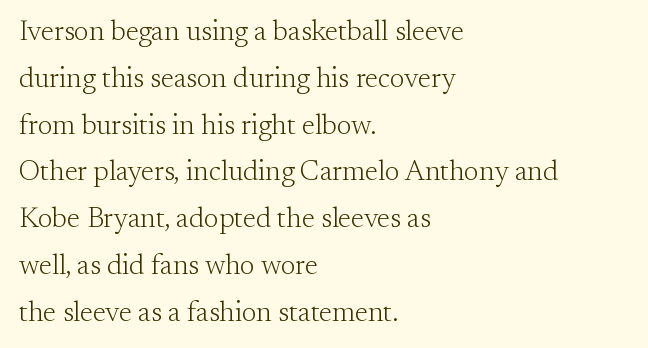
The image shows 28 px light serif type, upright; set left-aligned, normal line spacing (1.67x), normal letter spacing, not underlined; medium stroke contrast and a small x-height.
